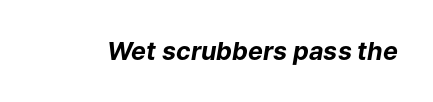
{"italic": "yes", "lean": "right", "slant_degrees": 9, "bold": "yes", "underline": "no", "letter_spacing": "normal", "letter_spacing_em": 0.0, "glyph_px": 25}
